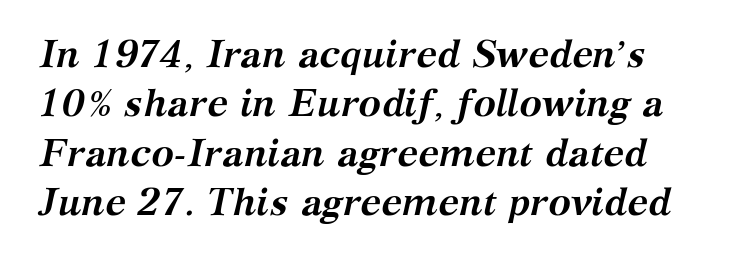
Q: Is the text bold? A: Yes.
Q: Is the text italic (slanted)? A: Yes, it leans right by about 12 degrees.
Q: Is the typeface a serif or a sans-serif typeface? A: Serif.
Q: Is the text underlined? A: No.
Q: Is the spacing between letters normal or unusually wide? A: Normal.
Q: Is the spacing between lines tight, normal or loose? A: Normal.
Q: Width (condensed, normal, or wide)? A: Normal.
Q: Stroke contrast? A: Medium.
Q: x-height? A: Medium.
Q: Monospaced? A: No.
